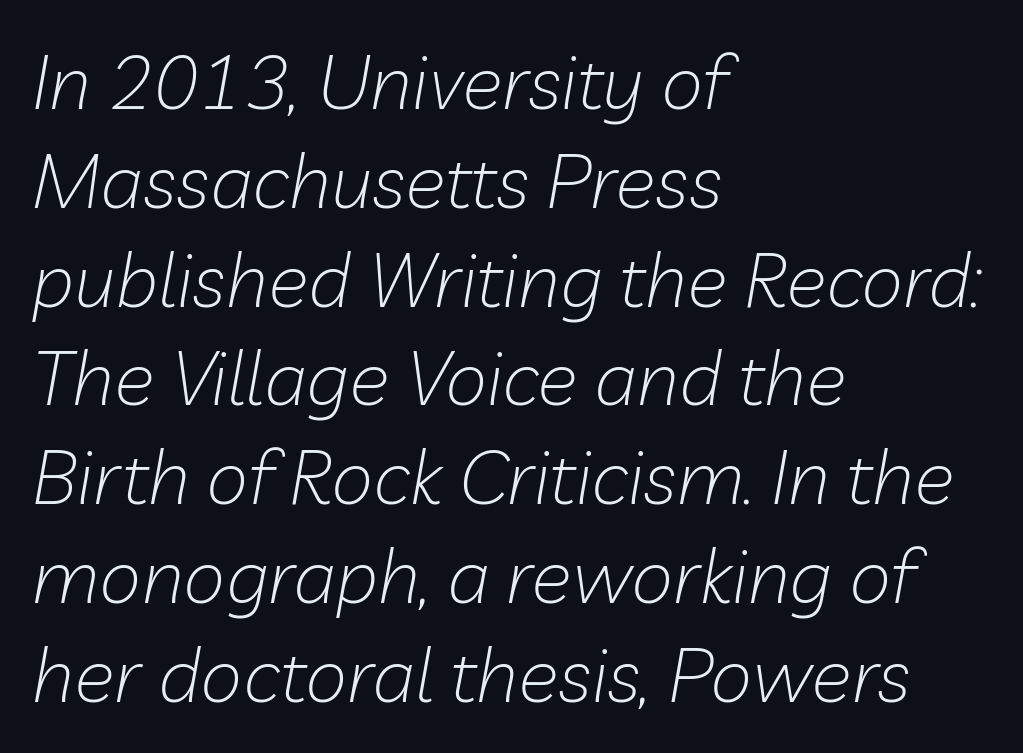
The image shows 76 px light type, italic (leaning right); set left-aligned, normal line spacing (1.3x), normal letter spacing, not underlined; low stroke contrast and a medium x-height.
